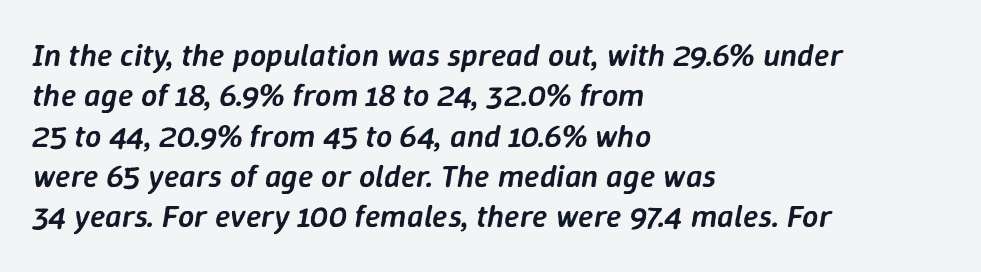
Designer's note — italics engaged. Short and long lines alike share a common starting point at left. Do the characters align in a grid? No, the font is proportional. This rendering leaves character spacing at its baseline value. Each new line begins a customary step beneath the previous one. The words here are not underlined.
